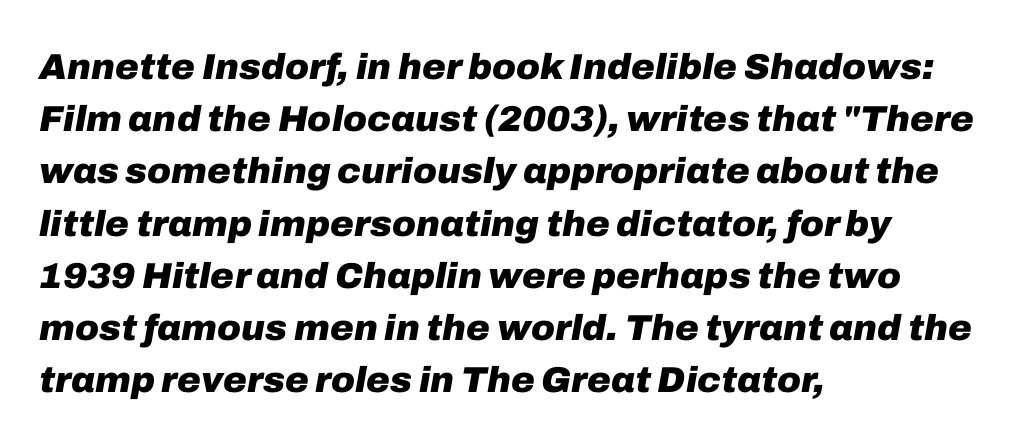
The image shows 36 px heavy type, italic (leaning right); set left-aligned, normal line spacing (1.45x), normal letter spacing, not underlined; low stroke contrast and a medium x-height.
